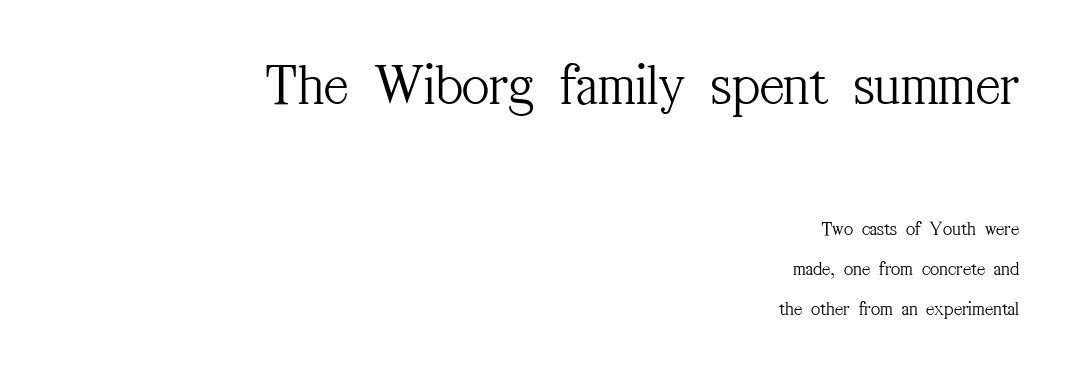
The image shows 59 px light, condensed serif type, upright; set right-aligned, loose line spacing (2.01x), normal letter spacing, not underlined; the first (top) block is 2.95x larger; medium stroke contrast and a medium x-height.
